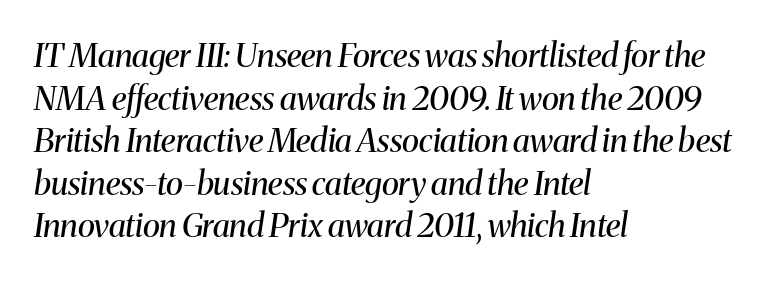
Honestly, the letter spacing is just normal — you wouldn't notice it. Has an underline been added? It has not. Stroke terminals: seriffed. The rendering applies a slant to the glyphs.
